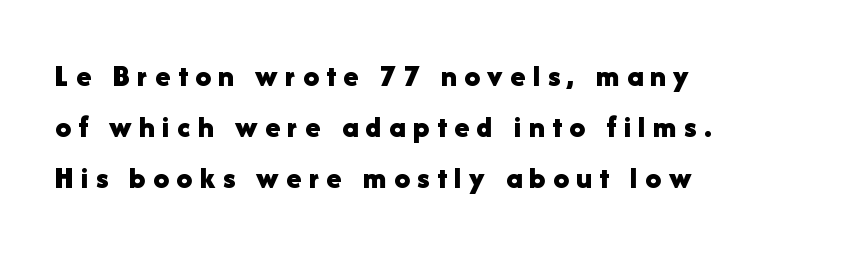
The image shows 31 px bold sans-serif type, upright; set left-aligned, normal line spacing (1.65x), unusually wide letter spacing (+0.24 em), not underlined; low stroke contrast and a medium x-height.
